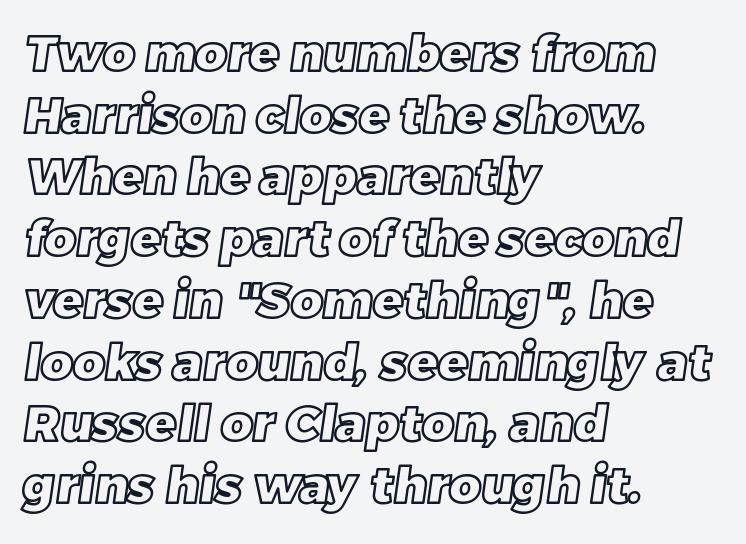
A typesetter would call this proportional, since set widths differ per character. The line texture is even and compact thanks to regular tracking. Reading down the block, your eye returns to a fixed left position each line. Honestly, the row spacing looks completely unremarkable. The string is rendered with underlining switched off.
